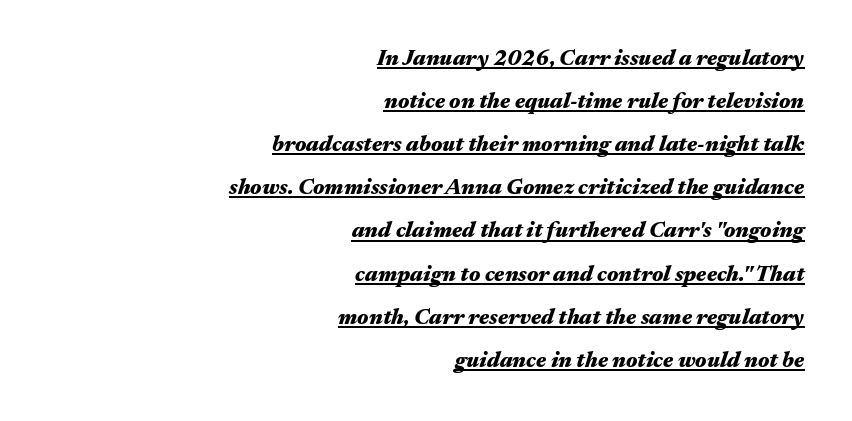
The image shows 22 px bold type, italic (leaning right); set right-aligned, loose line spacing (1.96x), normal letter spacing, underlined.
